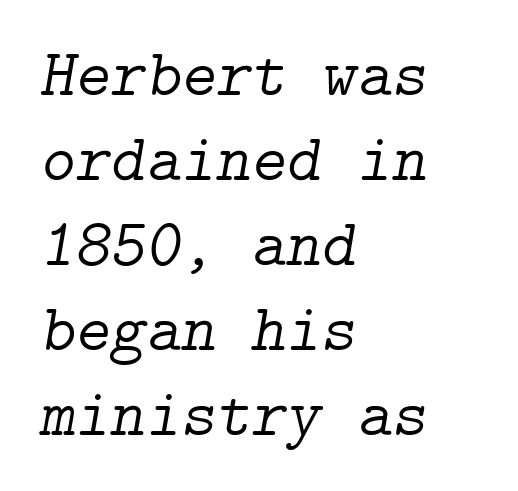
Q: Is the text bold? A: No.
Q: Is the text italic (slanted)? A: Yes, it leans right by about 9 degrees.
Q: Is the typeface a serif or a sans-serif typeface? A: Serif.
Q: Is the text underlined? A: No.
Q: How is the paragraph aligned? A: Left-aligned.
Q: Is the spacing between letters normal or unusually wide? A: Normal.
Q: Is the spacing between lines tight, normal or loose? A: Normal.
Q: Width (condensed, normal, or wide)? A: Normal.
Q: Stroke contrast? A: Low.
Q: x-height? A: Medium.
